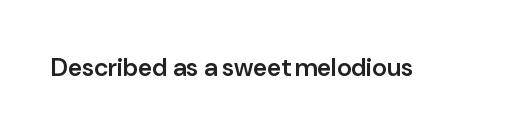
Q: Is the text bold? A: Semi-bold.
Q: Is the text italic (slanted)? A: No, it is upright.
Q: Is the text underlined? A: No.
Q: Is the spacing between letters normal or unusually wide? A: Normal.
